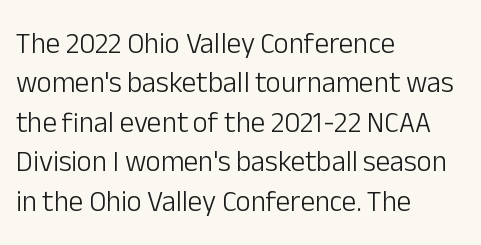
Q: Is the text bold? A: No.
Q: Is the text italic (slanted)? A: No, it is upright.
Q: Is the typeface a serif or a sans-serif typeface? A: Sans-serif.
Q: Is the text underlined? A: No.
Q: How is the paragraph aligned? A: Left-aligned.
Q: Is the spacing between letters normal or unusually wide? A: Normal.
Q: Is the spacing between lines tight, normal or loose? A: Normal.
Q: Width (condensed, normal, or wide)? A: Normal.
Q: Stroke contrast? A: Low.
Q: x-height? A: Medium.
Q: Monospaced? A: No.
